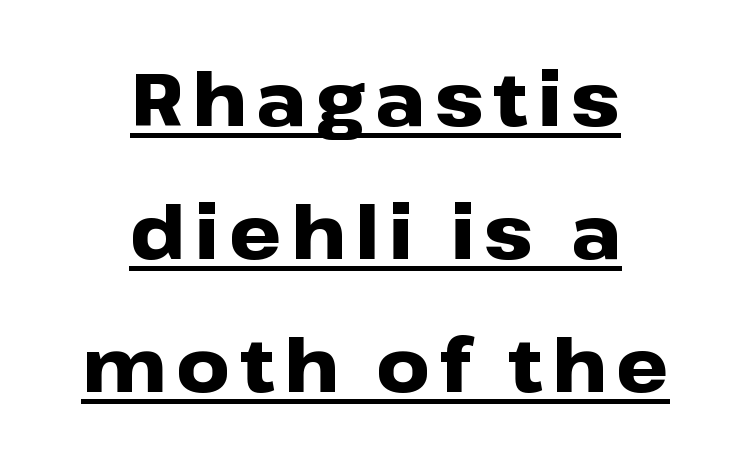
Q: Is the text bold? A: Yes.
Q: Is the text italic (slanted)? A: No, it is upright.
Q: Is the typeface a serif or a sans-serif typeface? A: Sans-serif.
Q: Is the text underlined? A: Yes.
Q: How is the paragraph aligned? A: Centered.
Q: Width (condensed, normal, or wide)? A: Wide.
Q: Stroke contrast? A: Low.
Q: x-height? A: Medium.
Q: Monospaced? A: No.
